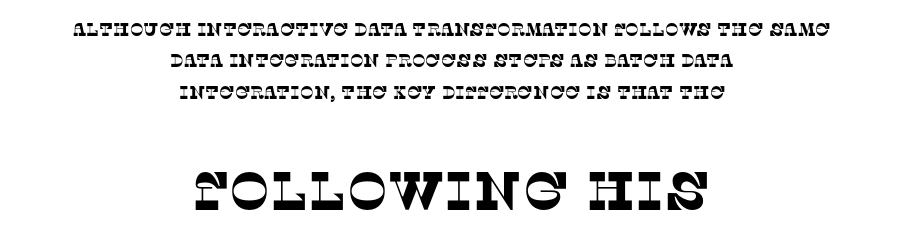
{"serif": "yes", "width": "normal", "stroke_contrast": "low", "x_height": "large", "monospaced": "no", "underline": "no", "align": "center", "line_spacing_ratio": 1.75, "letter_spacing": "normal", "letter_spacing_em": 0.0, "larger_block": "second", "size_ratio": 3.0, "glyph_px": 54}
